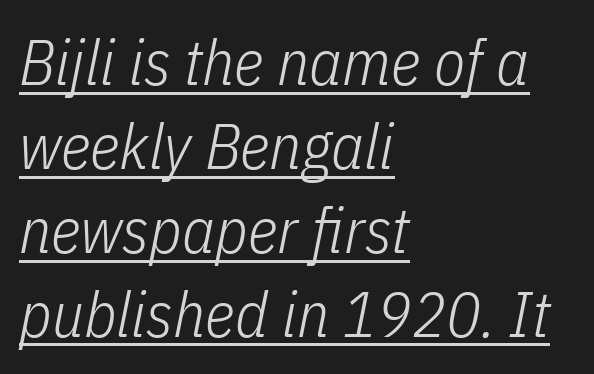
The words here are underlined. Varying glyph widths throughout — classic text-font behaviour. The compositor pushed each line to the left boundary. No extra ink here — the face is not bold. The font's italic variant was chosen for this text. Letter spacing: default.
